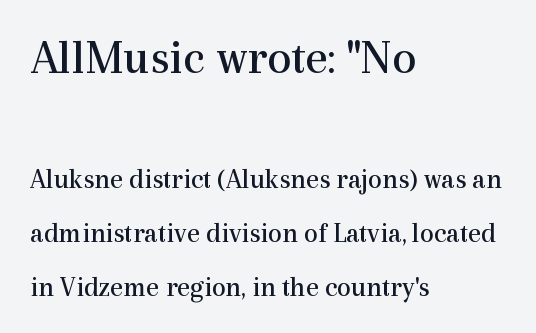
Each new line begins a long way beneath the previous one. Weight: not bold — regular or lighter. Proportional: the letters do not fall into vertical columns. The typeface chosen for these lines features serifs. Designer's note — italics off, roman on.
